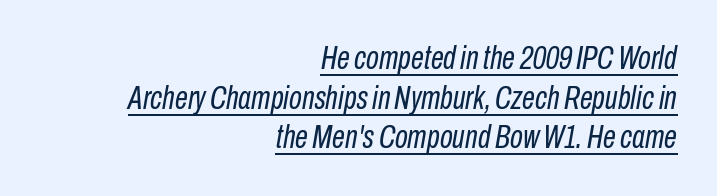
The image shows 33 px regular-weight, condensed type, italic (leaning right); set right-aligned, line spacing 1.2x, normal letter spacing, underlined; low stroke contrast and a medium x-height.
